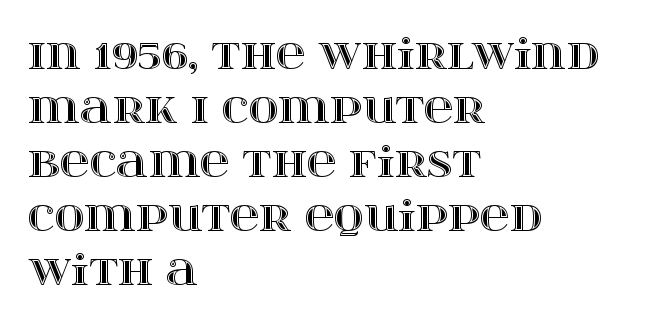
{"italic": "no", "width": "wide", "x_height": "large", "monospaced": "no", "underline": "no", "align": "left", "line_spacing": "normal", "line_spacing_ratio": 1.32, "letter_spacing": "normal", "letter_spacing_em": 0.0, "glyph_px": 41}
